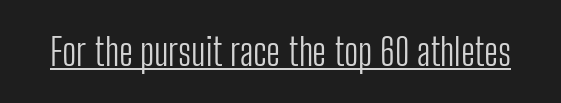
Q: Is the text bold? A: No.
Q: Is the text italic (slanted)? A: No, it is upright.
Q: Is the typeface a serif or a sans-serif typeface? A: Sans-serif.
Q: Is the text underlined? A: Yes.
Q: Is the spacing between letters normal or unusually wide? A: Normal.
Q: Width (condensed, normal, or wide)? A: Condensed.
Q: Stroke contrast? A: Low.
Q: x-height? A: Medium.
Q: Monospaced? A: No.
